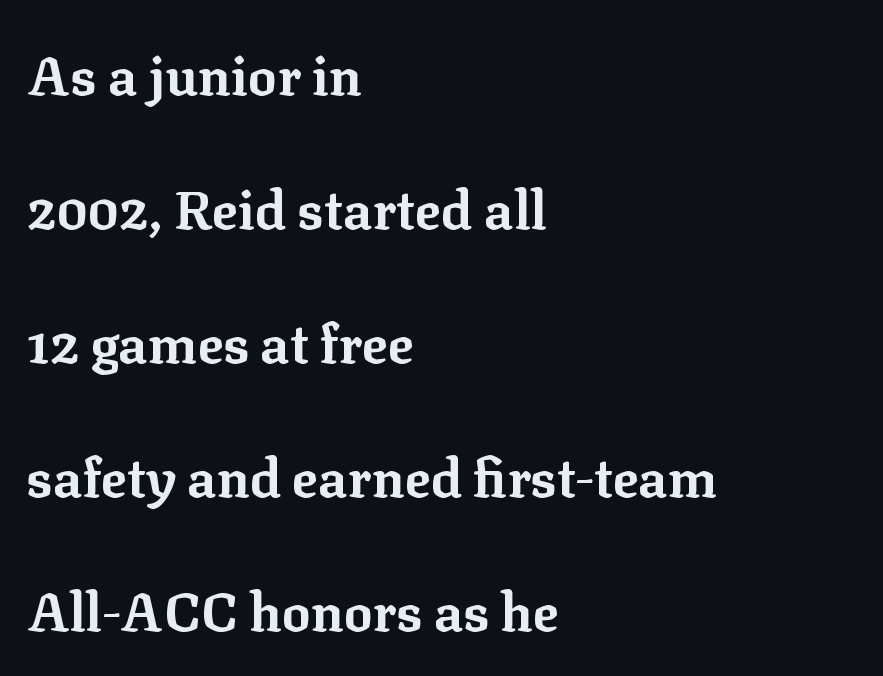
{"serif": "yes", "italic": "no", "bold": "yes", "weight": "bold", "width": "normal", "stroke_contrast": "low", "x_height": "medium", "monospaced": "no", "underline": "no", "align": "left", "line_spacing": "loose", "line_spacing_ratio": 2.48, "letter_spacing": "normal", "letter_spacing_em": 0.0, "glyph_px": 54}
